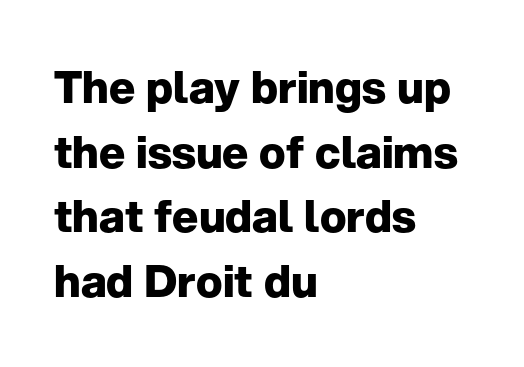
Q: Is the text bold? A: Yes.
Q: Is the text italic (slanted)? A: No, it is upright.
Q: Is the typeface a serif or a sans-serif typeface? A: Sans-serif.
Q: Is the text underlined? A: No.
Q: How is the paragraph aligned? A: Left-aligned.
Q: Is the spacing between letters normal or unusually wide? A: Normal.
Q: Is the spacing between lines tight, normal or loose? A: Normal.
Q: Width (condensed, normal, or wide)? A: Normal.
Q: Stroke contrast? A: Low.
Q: x-height? A: Medium.
Q: Monospaced? A: No.
